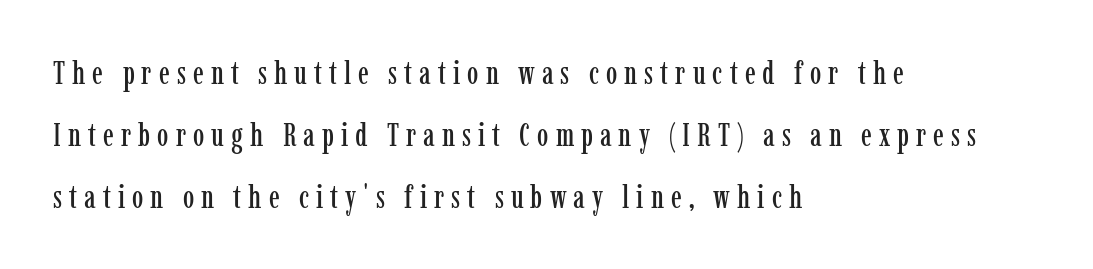
{"serif": "yes", "italic": "no", "width": "condensed", "stroke_contrast": "low", "x_height": "medium", "monospaced": "no", "underline": "no", "align": "left", "line_spacing": "loose", "line_spacing_ratio": 1.93, "letter_spacing": "wide", "letter_spacing_em": 0.22, "glyph_px": 32}
